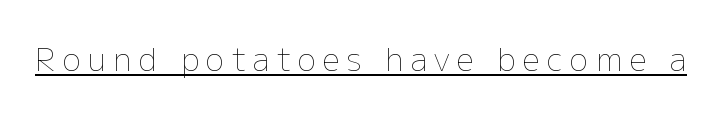
Q: Is the text bold? A: No.
Q: Is the text italic (slanted)? A: No, it is upright.
Q: Is the text underlined? A: Yes.
Q: Is the spacing between letters normal or unusually wide? A: Unusually wide.
Q: Width (condensed, normal, or wide)? A: Normal.
Q: Stroke contrast? A: Low.
Q: x-height? A: Medium.
Q: Monospaced? A: No.
